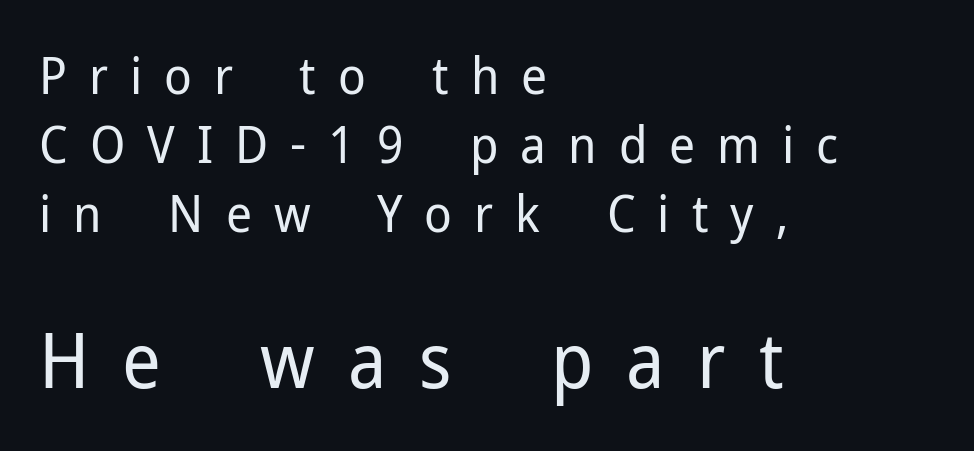
Characters follow at a spacing far wider than the type designer built in. The more generous point size was reserved for the lower chunk. The area under the type is left untouched. Weight: in the light-to-regular range.
